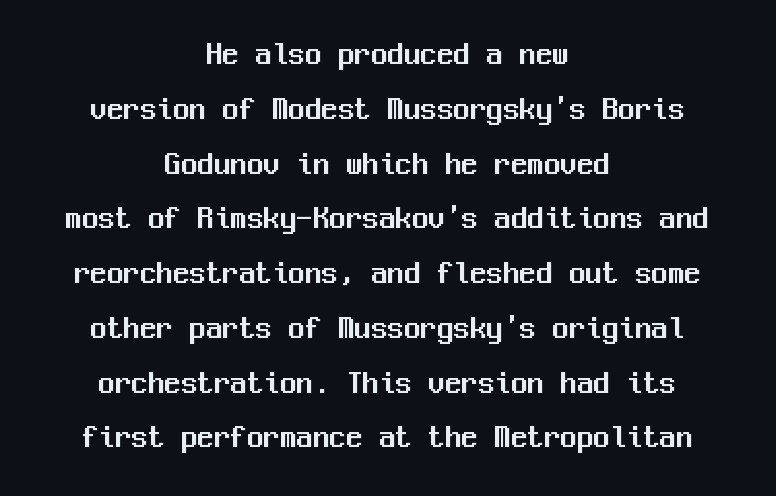
Think of a typewriter: that constant character pitch is what you see here. You can tell from the bare stems that sans-serif type was used. The specimen reads as upright at a glance. This sample is center-justified, so both line endings float freely. The space beneath each line is pristine and unruled.
